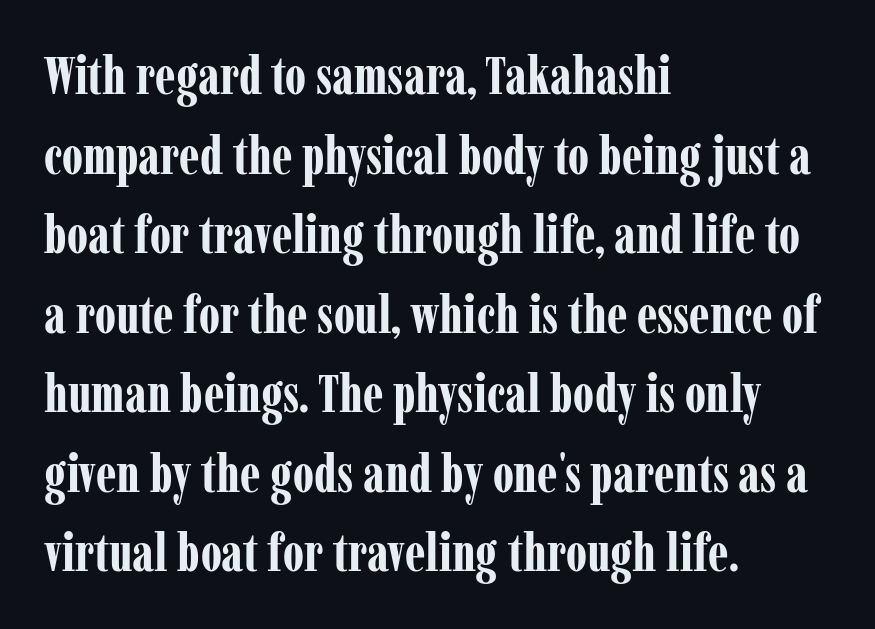
The image shows 52 px bold, condensed serif type, upright; set left-aligned, normal line spacing (1.53x), normal letter spacing, not underlined; low stroke contrast and a medium x-height.
